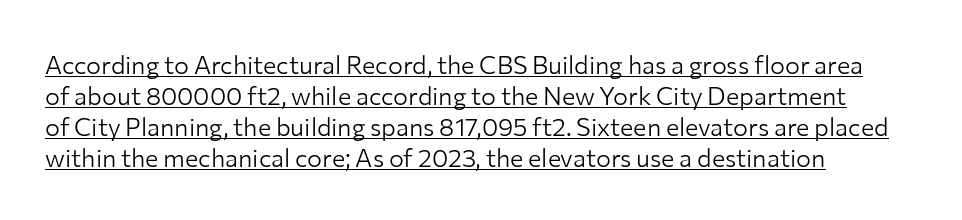
Notice how the stems are strictly vertical — no italics here. Line starts are locked; line ends wander. Each line of the rendering has a horizontal stroke beneath the glyphs. Compared with typical body copy, the letter spacing here is the same.
